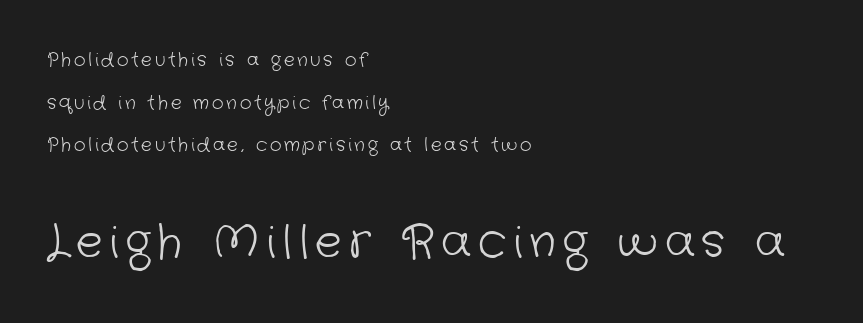
The image shows 45 px light sans-serif type; set left-aligned, loose line spacing (2.37x), not underlined; the second (bottom) block is 2.5x larger; low stroke contrast and a medium x-height.
